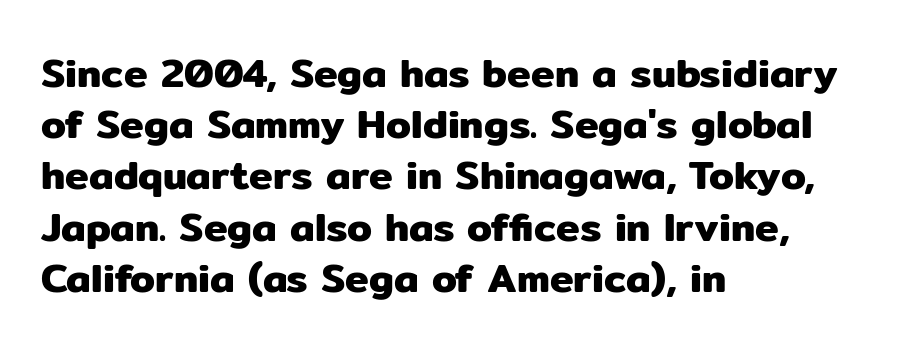
{"serif": "no", "italic": "no", "width": "normal", "stroke_contrast": "low", "x_height": "medium", "monospaced": "no", "underline": "no", "align": "left", "line_spacing": "normal", "line_spacing_ratio": 1.28, "letter_spacing": "normal", "letter_spacing_em": 0.0, "glyph_px": 40}
